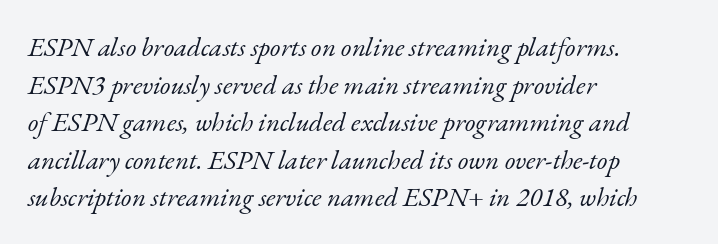
Q: Is the text bold? A: No.
Q: Is the text italic (slanted)? A: Yes, it leans right by about 17 degrees.
Q: Is the text underlined? A: No.
Q: How is the paragraph aligned? A: Left-aligned.
Q: Is the spacing between letters normal or unusually wide? A: Normal.
Q: Is the spacing between lines tight, normal or loose? A: Normal.
